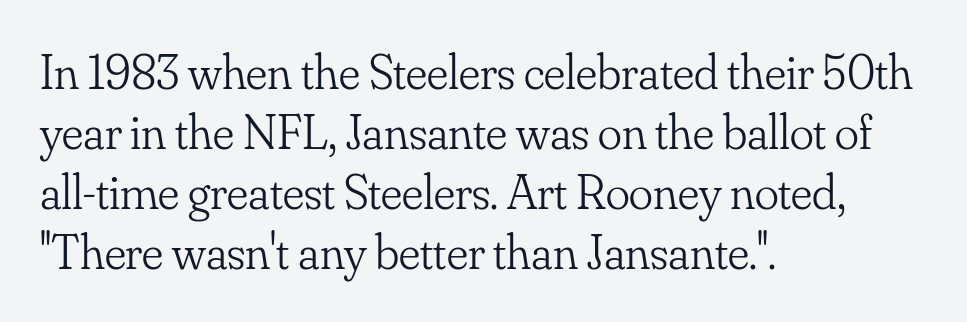
Q: Is the text bold? A: No.
Q: Is the text italic (slanted)? A: No, it is upright.
Q: Is the typeface a serif or a sans-serif typeface? A: Serif.
Q: Is the text underlined? A: No.
Q: How is the paragraph aligned? A: Left-aligned.
Q: Is the spacing between letters normal or unusually wide? A: Normal.
Q: Width (condensed, normal, or wide)? A: Normal.
Q: Stroke contrast? A: Low.
Q: x-height? A: Small.
Q: Monospaced? A: No.
